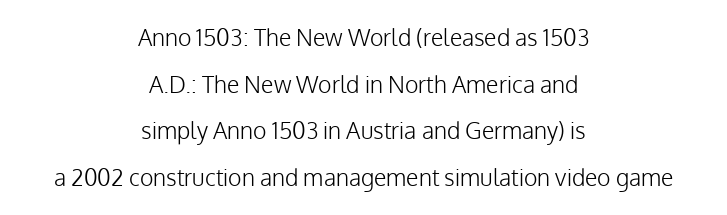
Q: Is the text bold? A: No.
Q: Is the text italic (slanted)? A: No, it is upright.
Q: Is the text underlined? A: No.
Q: How is the paragraph aligned? A: Centered.
Q: Is the spacing between letters normal or unusually wide? A: Normal.
Q: Is the spacing between lines tight, normal or loose? A: Loose.
